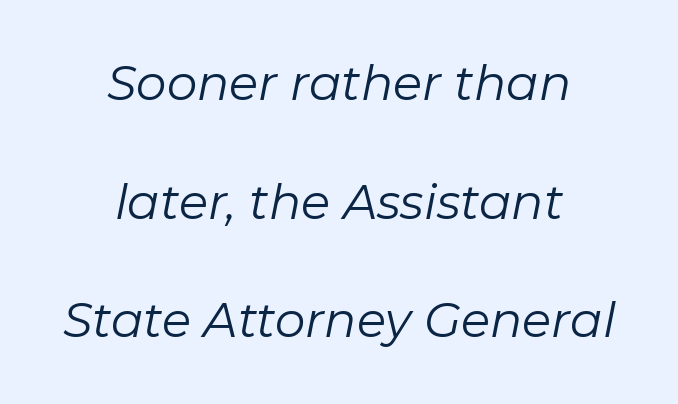
Q: Is the text bold? A: No.
Q: Is the text italic (slanted)? A: Yes, it leans right by about 11 degrees.
Q: Is the text underlined? A: No.
Q: How is the paragraph aligned? A: Centered.
Q: Is the spacing between letters normal or unusually wide? A: Normal.
Q: Is the spacing between lines tight, normal or loose? A: Loose.
Q: Width (condensed, normal, or wide)? A: Normal.
Q: Stroke contrast? A: Low.
Q: x-height? A: Medium.
Q: Monospaced? A: No.
